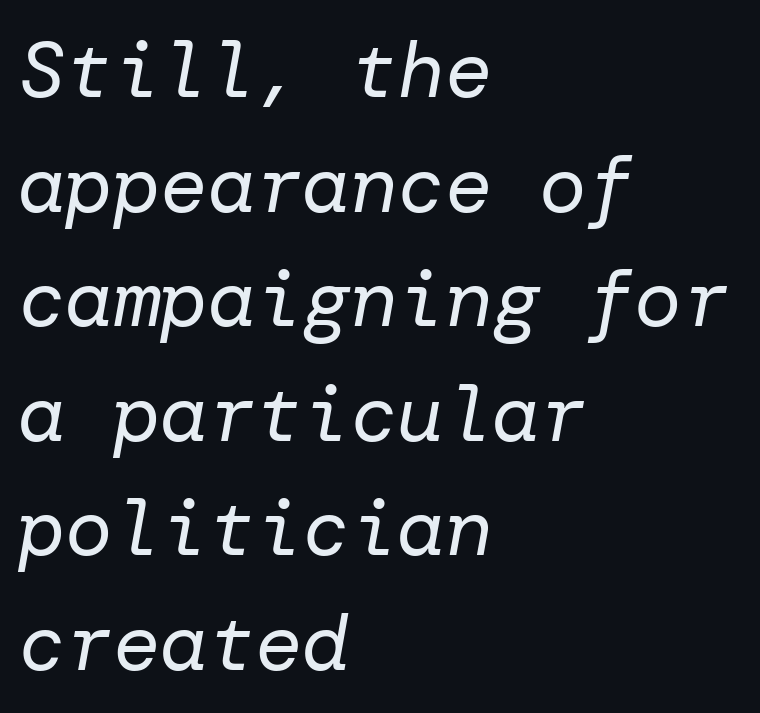
Q: Is the text bold? A: No.
Q: Is the text italic (slanted)? A: Yes, it leans right by about 10 degrees.
Q: Is the text underlined? A: No.
Q: How is the paragraph aligned? A: Left-aligned.
Q: Is the spacing between letters normal or unusually wide? A: Normal.
Q: Is the spacing between lines tight, normal or loose? A: Normal.
Q: Width (condensed, normal, or wide)? A: Normal.
Q: Stroke contrast? A: Low.
Q: x-height? A: Medium.
